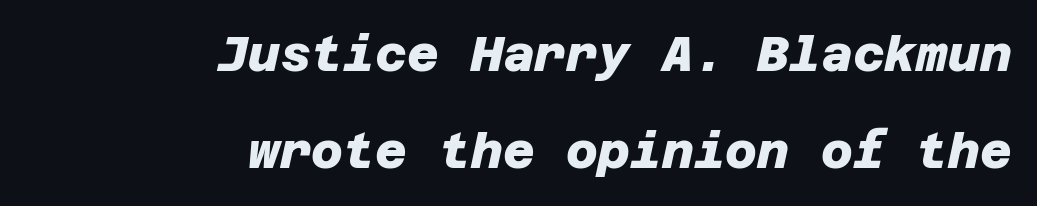
The image shows 49 px heavy sans-serif type; set right-aligned, loose line spacing (1.98x), normal letter spacing, not underlined; low stroke contrast and a large x-height.
